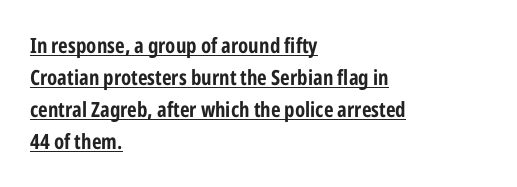
The image shows 21 px bold type, upright; set left-aligned, normal line spacing (1.53x), normal letter spacing, underlined.
